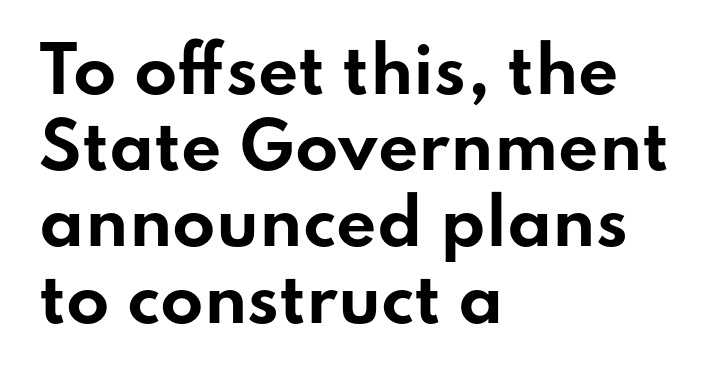
The image shows 63 px bold, wide sans-serif type, upright; set left-aligned, line spacing 1.21x, normal letter spacing, not underlined; low stroke contrast and a small x-height.
